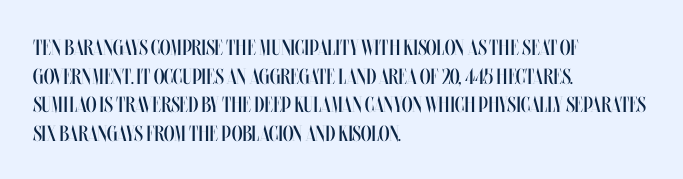
{"italic": "no", "bold": "no", "underline": "no", "align": "left", "line_spacing": "normal", "line_spacing_ratio": 1.3, "letter_spacing": "normal", "letter_spacing_em": 0.0, "glyph_px": 22}
